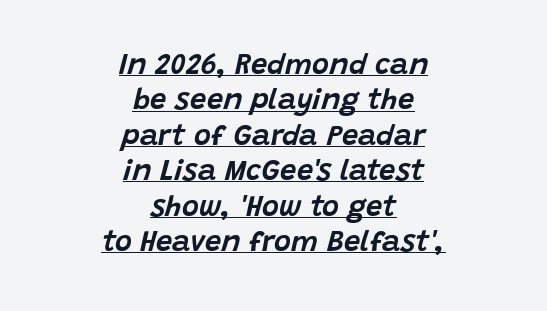
The image shows 29 px text type, italic (leaning right); set centered, line spacing 1.22x, normal letter spacing, underlined; low stroke contrast and a large x-height.
